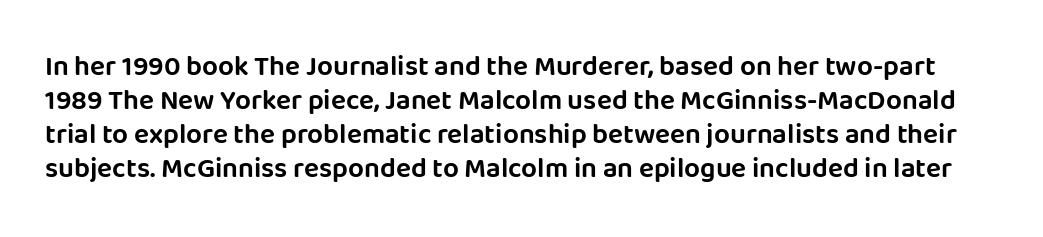
{"serif": "no", "italic": "no", "width": "normal", "stroke_contrast": "low", "x_height": "large", "monospaced": "no", "underline": "no", "line_spacing_ratio": 1.22, "letter_spacing": "normal", "letter_spacing_em": 0.0, "glyph_px": 28}
